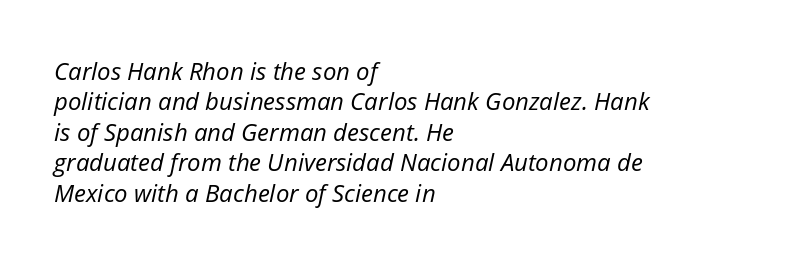
{"italic": "yes", "lean": "right", "slant_degrees": 12, "bold": "no", "underline": "no", "align": "left", "line_spacing": "normal", "line_spacing_ratio": 1.27, "letter_spacing": "normal", "letter_spacing_em": 0.0, "glyph_px": 24}
